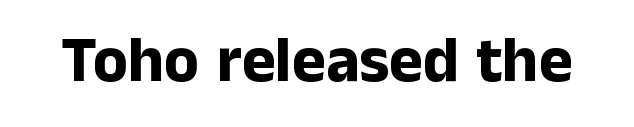
The image shows 64 px bold sans-serif type, upright; set normal letter spacing, not underlined; low stroke contrast and a medium x-height.
